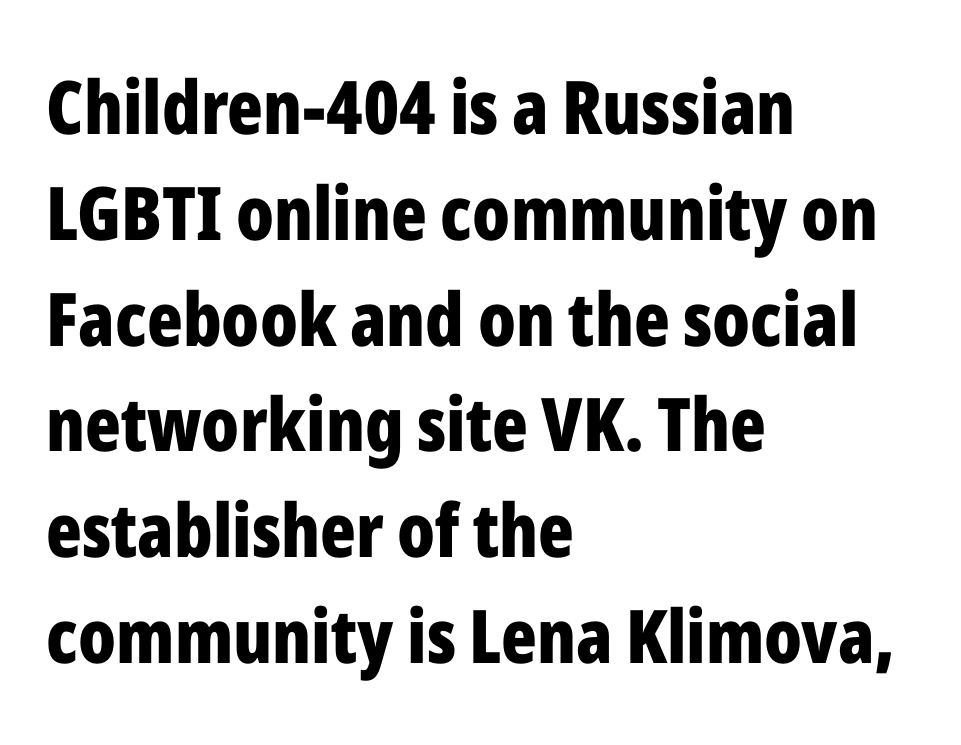
Q: Is the text bold? A: Yes.
Q: Is the text italic (slanted)? A: No, it is upright.
Q: Is the typeface a serif or a sans-serif typeface? A: Sans-serif.
Q: Is the text underlined? A: No.
Q: How is the paragraph aligned? A: Left-aligned.
Q: Is the spacing between letters normal or unusually wide? A: Normal.
Q: Is the spacing between lines tight, normal or loose? A: Normal.
Q: Width (condensed, normal, or wide)? A: Condensed.
Q: Stroke contrast? A: Low.
Q: x-height? A: Medium.
Q: Monospaced? A: No.
